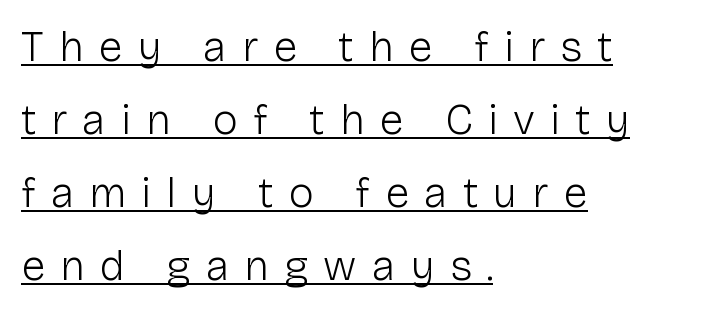
Q: Is the text bold? A: No.
Q: Is the text italic (slanted)? A: No, it is upright.
Q: Is the typeface a serif or a sans-serif typeface? A: Sans-serif.
Q: Is the text underlined? A: Yes.
Q: How is the paragraph aligned? A: Left-aligned.
Q: Is the spacing between letters normal or unusually wide? A: Unusually wide.
Q: Is the spacing between lines tight, normal or loose? A: Normal.
Q: Width (condensed, normal, or wide)? A: Normal.
Q: Stroke contrast? A: Low.
Q: x-height? A: Medium.
Q: Monospaced? A: No.
